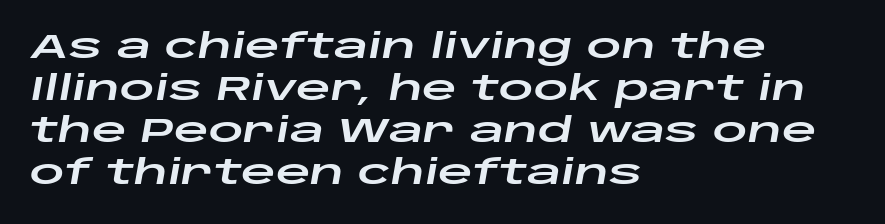
Is the type slanted? Yes — the strokes lean at a clear angle. The tracking reads as untouched default to a designer's eye. The baseline area is clear. Visually the block forms a straight wall on the left and a jagged coastline on the right. You could not count columns in this text — the font is proportionally spaced.
